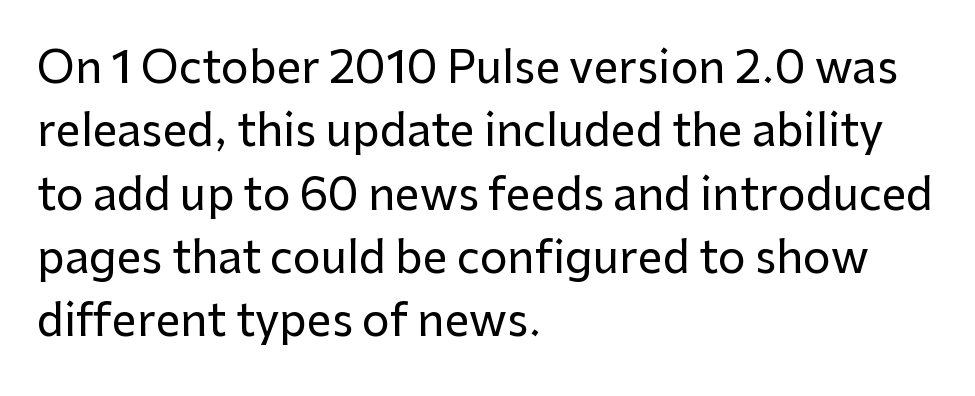
Q: Is the text italic (slanted)? A: No, it is upright.
Q: Is the typeface a serif or a sans-serif typeface? A: Sans-serif.
Q: Is the text underlined? A: No.
Q: How is the paragraph aligned? A: Left-aligned.
Q: Is the spacing between letters normal or unusually wide? A: Normal.
Q: Is the spacing between lines tight, normal or loose? A: Normal.
Q: Width (condensed, normal, or wide)? A: Normal.
Q: Stroke contrast? A: Low.
Q: x-height? A: Medium.
Q: Monospaced? A: No.
